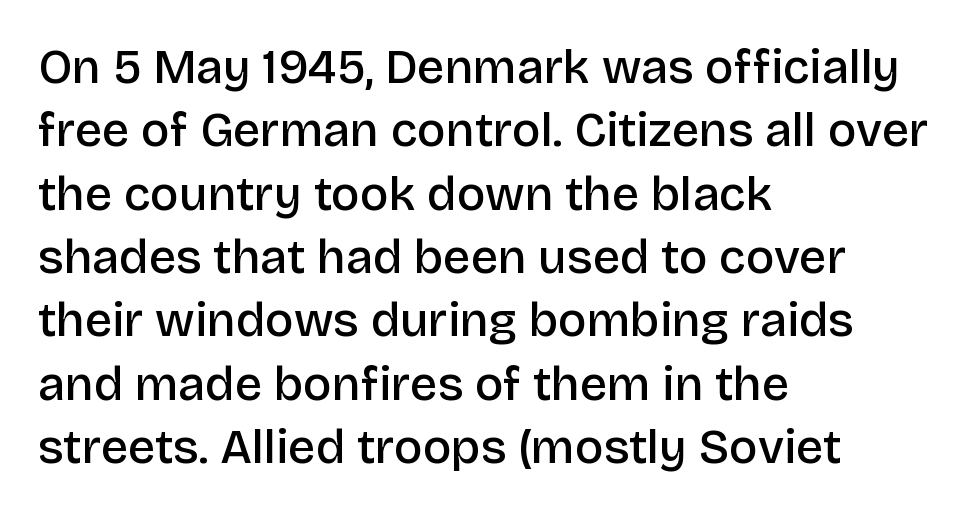
The type family on display is of the sans-serif kind. The words here are not underlined. Notice the strokes are somewhat thickened but not fully heavy: this is a semibold. Rendered with straight, roman letterforms. You could call the tracking neutral — neither tight nor loose.
